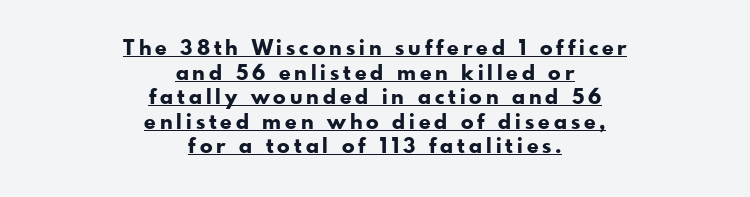
The image shows 21 px bold type, upright; set centered, line spacing 1.17x, underlined.
